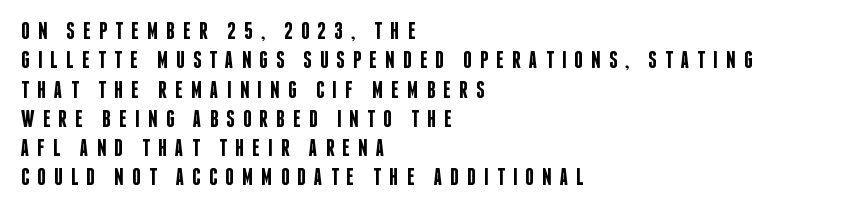
Q: Is the text bold? A: Semi-bold.
Q: Is the text italic (slanted)? A: No, it is upright.
Q: Is the text underlined? A: No.
Q: How is the paragraph aligned? A: Left-aligned.
Q: Is the spacing between letters normal or unusually wide? A: Unusually wide.
